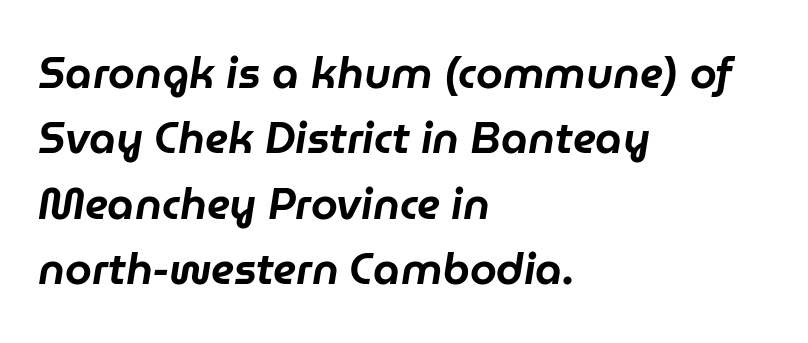
Q: Is the text italic (slanted)? A: Yes, it leans right by about 9 degrees.
Q: Is the text underlined? A: No.
Q: How is the paragraph aligned? A: Left-aligned.
Q: Is the spacing between letters normal or unusually wide? A: Normal.
Q: Is the spacing between lines tight, normal or loose? A: Normal.
Q: Width (condensed, normal, or wide)? A: Normal.
Q: Stroke contrast? A: Low.
Q: x-height? A: Medium.
Q: Monospaced? A: No.
